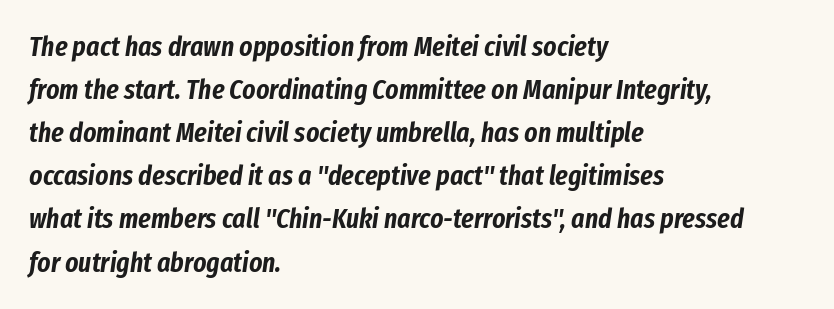
Q: Is the text italic (slanted)? A: Yes, it leans right by about 8 degrees.
Q: Is the text underlined? A: No.
Q: How is the paragraph aligned? A: Left-aligned.
Q: Is the spacing between letters normal or unusually wide? A: Normal.
Q: Is the spacing between lines tight, normal or loose? A: Normal.
Q: Width (condensed, normal, or wide)? A: Condensed.
Q: Stroke contrast? A: Low.
Q: x-height? A: Medium.
Q: Monospaced? A: No.
